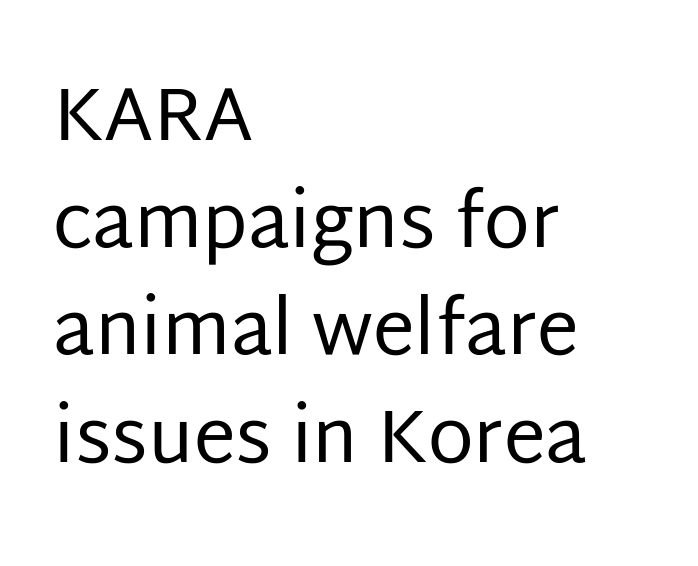
{"serif": "no", "italic": "no", "bold": "no", "weight": "regular", "width": "normal", "stroke_contrast": "low", "x_height": "large", "monospaced": "no", "underline": "no", "align": "left", "line_spacing": "normal", "line_spacing_ratio": 1.43, "letter_spacing": "normal", "letter_spacing_em": 0.0, "glyph_px": 75}
